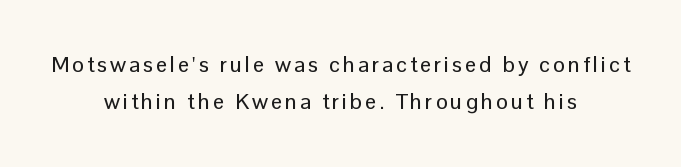
Q: Is the text italic (slanted)? A: No, it is upright.
Q: Is the text underlined? A: No.
Q: How is the paragraph aligned? A: Centered.
Q: Is the spacing between lines tight, normal or loose? A: Normal.
